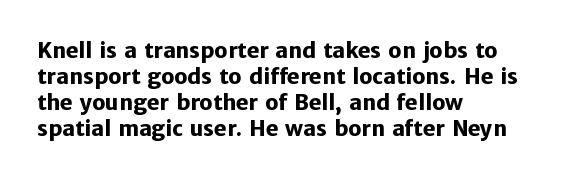
Q: Is the text bold? A: Yes.
Q: Is the text italic (slanted)? A: No, it is upright.
Q: Is the text underlined? A: No.
Q: How is the paragraph aligned? A: Left-aligned.
Q: Is the spacing between letters normal or unusually wide? A: Normal.
